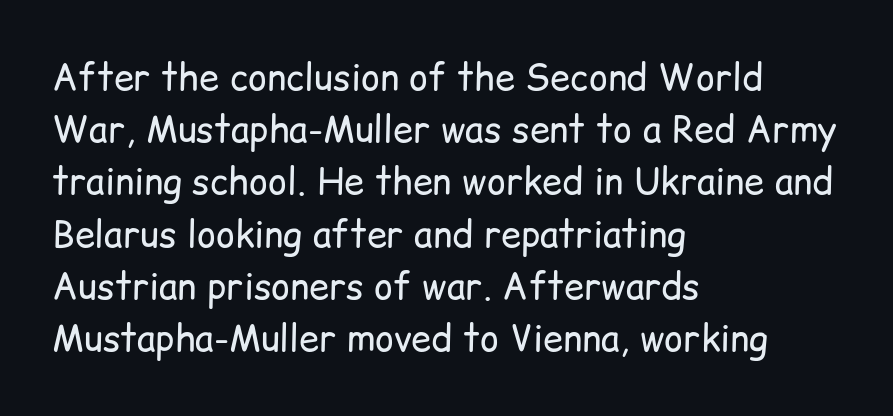
{"serif": "no", "italic": "no", "bold": "no", "weight": "regular", "width": "normal", "stroke_contrast": "low", "x_height": "medium", "monospaced": "no", "underline": "no", "align": "left", "line_spacing": "normal", "line_spacing_ratio": 1.45, "letter_spacing": "normal", "letter_spacing_em": 0.0, "glyph_px": 36}
